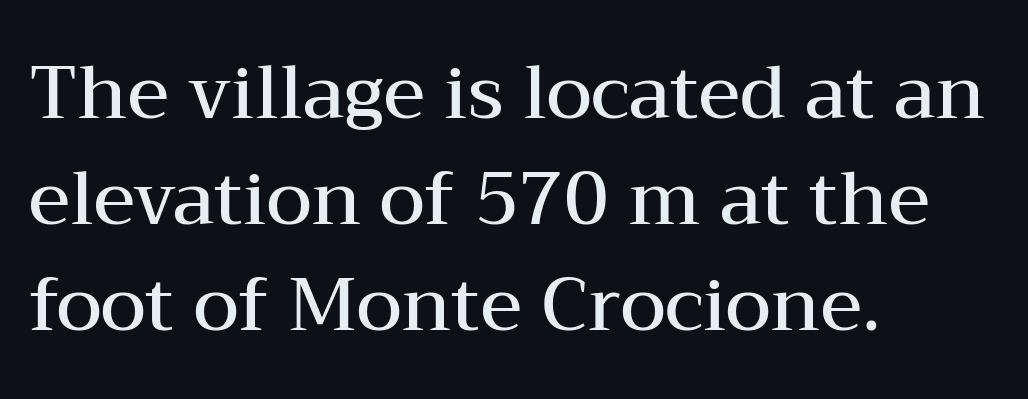
Q: Is the text bold? A: Semi-bold.
Q: Is the text italic (slanted)? A: No, it is upright.
Q: Is the typeface a serif or a sans-serif typeface? A: Serif.
Q: Is the text underlined? A: No.
Q: How is the paragraph aligned? A: Left-aligned.
Q: Is the spacing between letters normal or unusually wide? A: Normal.
Q: Is the spacing between lines tight, normal or loose? A: Normal.
Q: Width (condensed, normal, or wide)? A: Wide.
Q: Stroke contrast? A: Medium.
Q: x-height? A: Medium.
Q: Monospaced? A: No.
